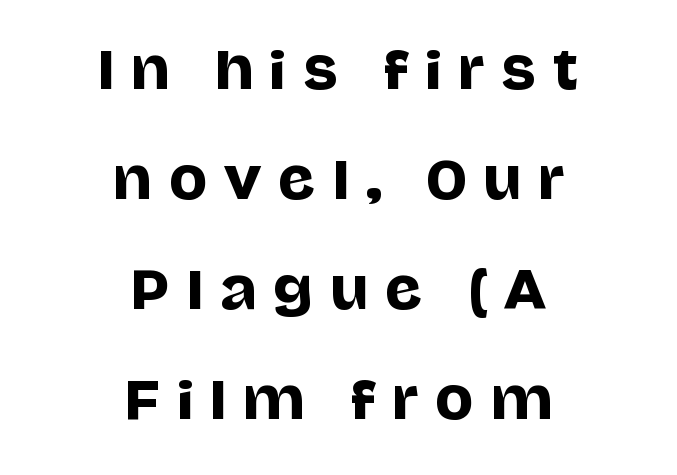
{"serif": "no", "italic": "no", "width": "normal", "stroke_contrast": "low", "x_height": "large", "monospaced": "no", "underline": "no", "align": "center", "line_spacing": "loose", "line_spacing_ratio": 2.16, "letter_spacing": "wide", "letter_spacing_em": 0.33, "glyph_px": 51}
